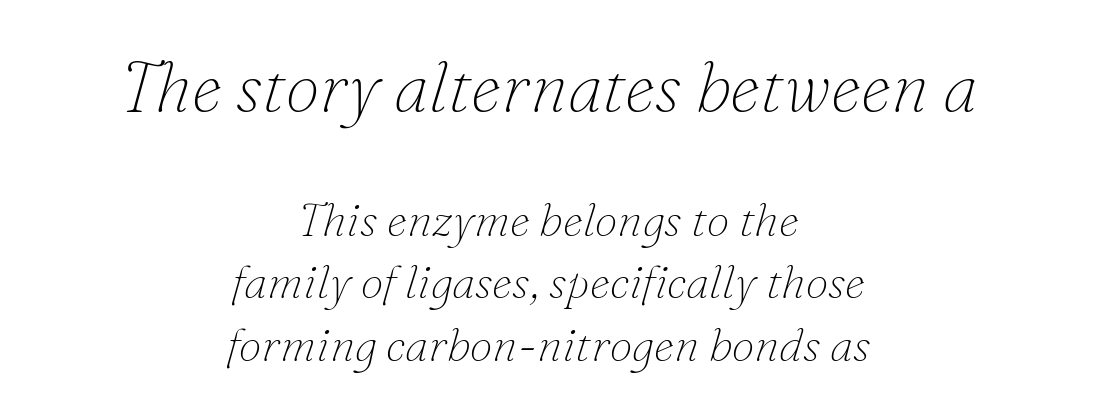
This is oblique type, the kind used for emphasis or titles. The face used here is proportionally spaced, like ordinary book or web type. Both edges are ragged and mirror each other, which tells us the setting is centered. Normally led — the rows are evenly, conventionally spaced. Note: serifs present on the glyphs. Honestly, there is no underline to notice here at all.
